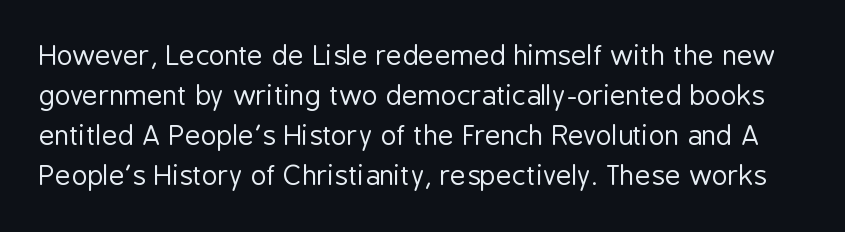
{"italic": "no", "bold": "no", "underline": "no", "line_spacing": "normal", "line_spacing_ratio": 1.48, "letter_spacing": "normal", "letter_spacing_em": 0.0, "glyph_px": 27}
